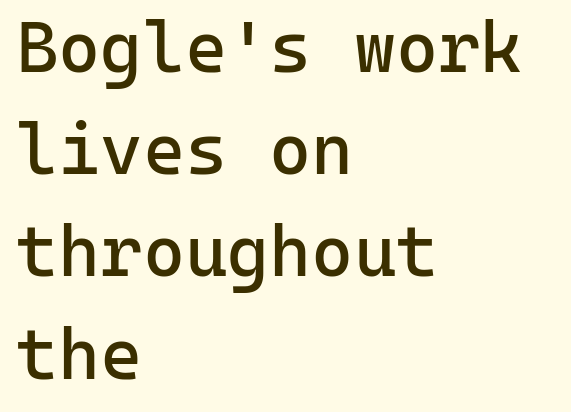
Q: Is the text bold? A: No.
Q: Is the text italic (slanted)? A: No, it is upright.
Q: Is the typeface a serif or a sans-serif typeface? A: Sans-serif.
Q: Is the text underlined? A: No.
Q: How is the paragraph aligned? A: Left-aligned.
Q: Is the spacing between letters normal or unusually wide? A: Normal.
Q: Is the spacing between lines tight, normal or loose? A: Normal.
Q: Width (condensed, normal, or wide)? A: Normal.
Q: Stroke contrast? A: Low.
Q: x-height? A: Medium.
Q: Monospaced? A: Yes.
